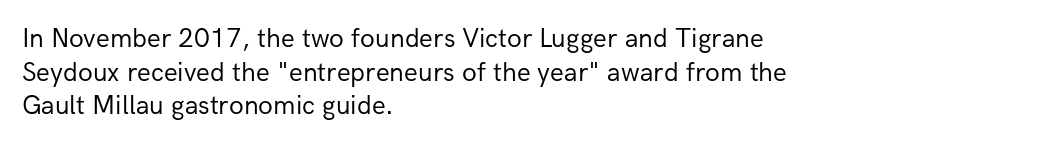
{"italic": "no", "bold": "no", "underline": "no", "align": "left", "line_spacing": "normal", "line_spacing_ratio": 1.25, "letter_spacing": "normal", "letter_spacing_em": 0.0, "glyph_px": 27}
